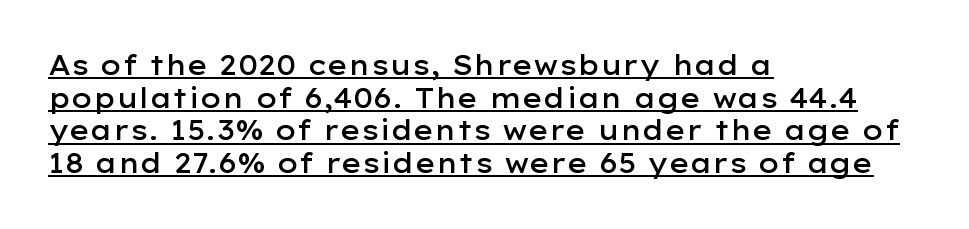
Q: Is the text bold? A: Semi-bold.
Q: Is the text italic (slanted)? A: No, it is upright.
Q: Is the text underlined? A: Yes.
Q: How is the paragraph aligned? A: Left-aligned.
Q: Is the spacing between letters normal or unusually wide? A: Normal.
